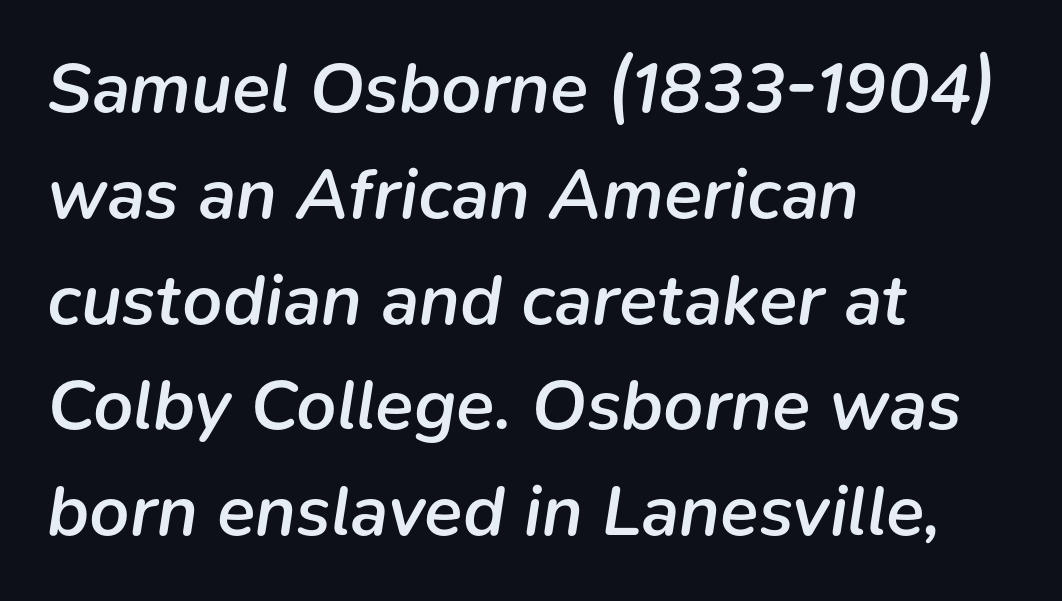
The letters sit at their default tracking, neither squeezed nor spread. Set as a demibold, roughly 600 on the weight scale. Clear beneath every line of the passage. Vertically, the passage feels balanced, rows spaced as you'd expect. Italic: yes, the glyphs are oblique.
